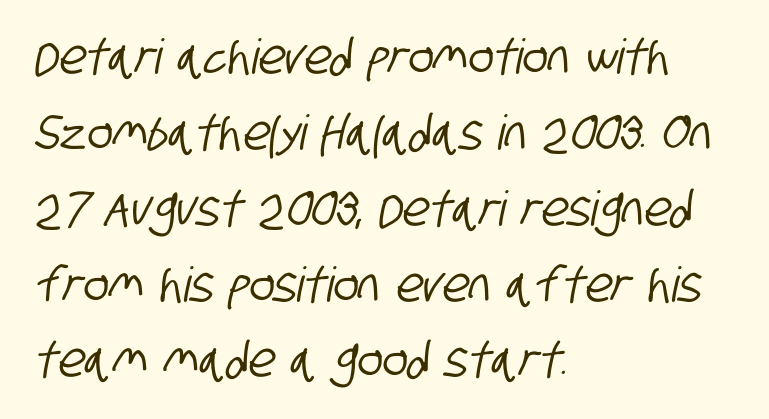
{"serif": "no", "width": "condensed", "stroke_contrast": "low", "x_height": "large", "monospaced": "no", "underline": "no", "align": "left", "line_spacing": "normal", "line_spacing_ratio": 1.58, "letter_spacing": "normal", "letter_spacing_em": 0.0, "glyph_px": 48}
